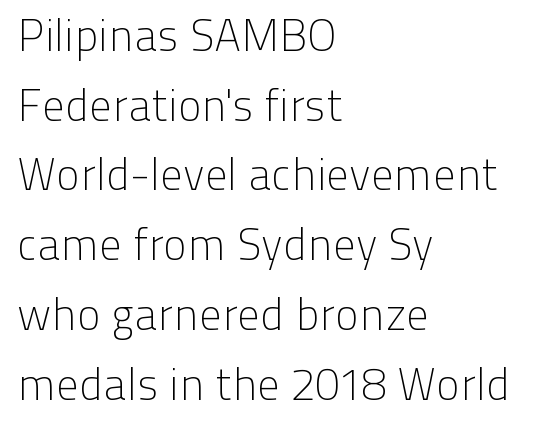
{"serif": "no", "italic": "no", "bold": "no", "weight": "light", "width": "normal", "stroke_contrast": "low", "x_height": "medium", "monospaced": "no", "underline": "no", "align": "left", "line_spacing": "normal", "line_spacing_ratio": 1.55, "letter_spacing": "normal", "letter_spacing_em": 0.0, "glyph_px": 45}
